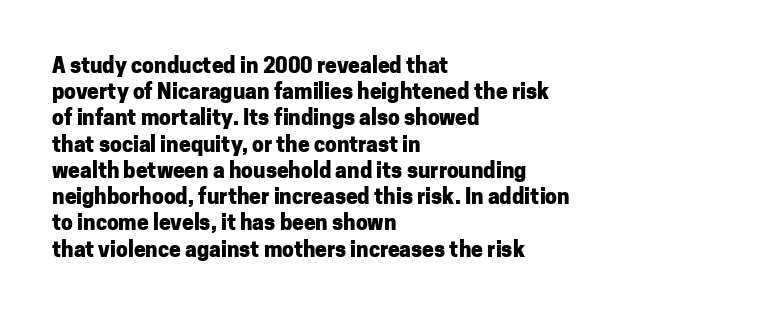
Does the weight exceed regular? Yes, all the way to bold. A typesetter would mark this as roman, not italic. The glyphs are unaccompanied by any horizontal stroke below them. Interline gaps are of average width in this sample. The horizontal fit of the characters is conventional and even.
